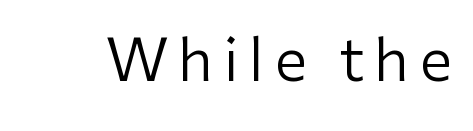
{"serif": "no", "italic": "no", "bold": "no", "weight": "regular", "width": "normal", "stroke_contrast": "low", "x_height": "medium", "monospaced": "no", "underline": "no", "glyph_px": 59}
